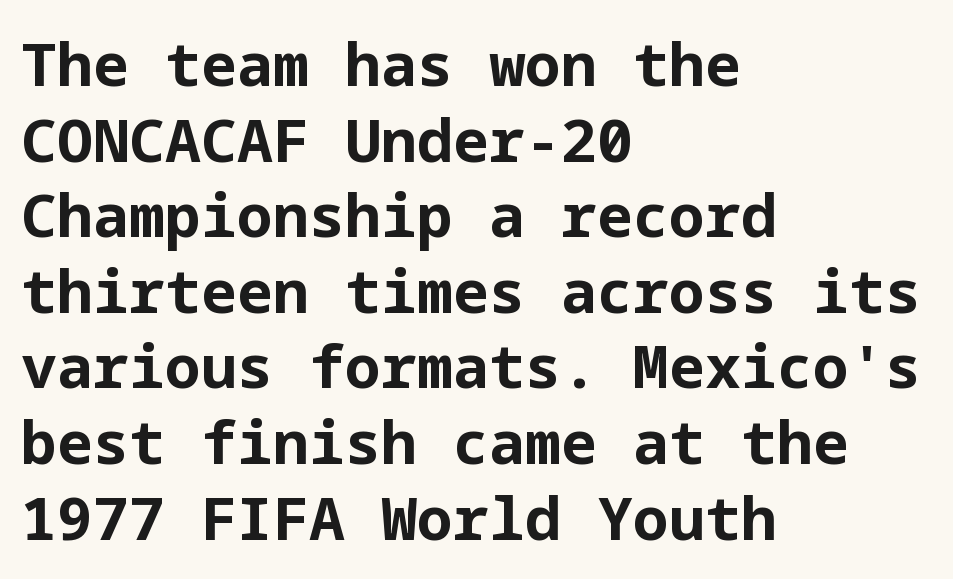
Q: Is the text bold? A: Yes.
Q: Is the text italic (slanted)? A: No, it is upright.
Q: Is the typeface a serif or a sans-serif typeface? A: Sans-serif.
Q: Is the text underlined? A: No.
Q: How is the paragraph aligned? A: Left-aligned.
Q: Is the spacing between letters normal or unusually wide? A: Normal.
Q: Is the spacing between lines tight, normal or loose? A: Normal.
Q: Width (condensed, normal, or wide)? A: Normal.
Q: Stroke contrast? A: Low.
Q: x-height? A: Medium.
